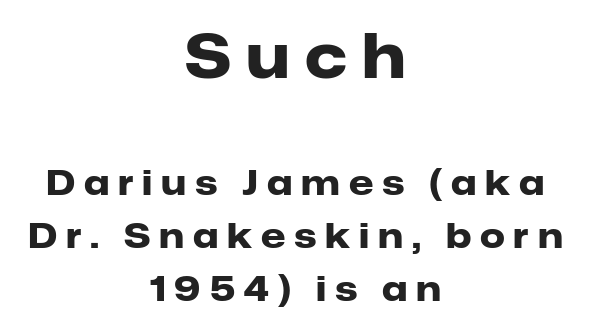
Plenty of ink on the page — the face is bold. Anything drawn beneath the words? Only blank space. Note the varied advance widths — an 'i' is clearly narrower than an 'm'. The rendering shrinks the type as you move from the upper chunk to the lower.
